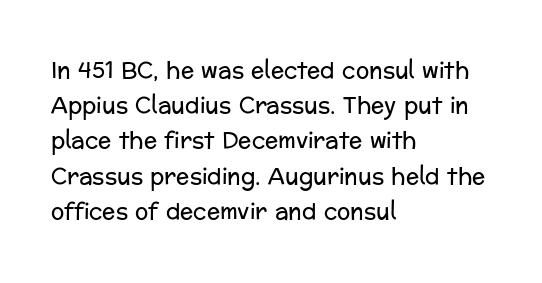
A quiet, ordinary-to-light weight characterises the typeface. Default kerning and tracking; the words read as compact shapes. These lines stack with their left ends in a neat column. The leading is moderate, giving the passage an even texture.
